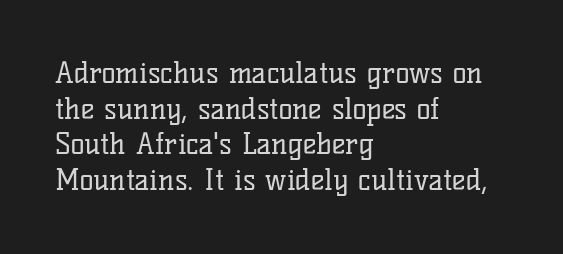
The image shows 29 px regular-weight serif type, upright; set left-aligned, line spacing 1.23x, normal letter spacing, not underlined; low stroke contrast and a medium x-height.
